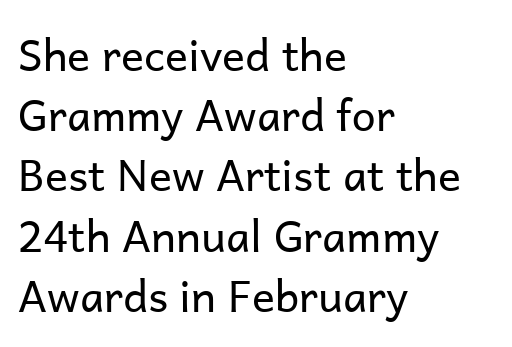
{"serif": "no", "italic": "no", "bold": "no", "weight": "regular", "width": "normal", "stroke_contrast": "low", "x_height": "medium", "monospaced": "no", "underline": "no", "align": "left", "line_spacing": "normal", "line_spacing_ratio": 1.4, "letter_spacing": "normal", "letter_spacing_em": 0.0, "glyph_px": 43}
